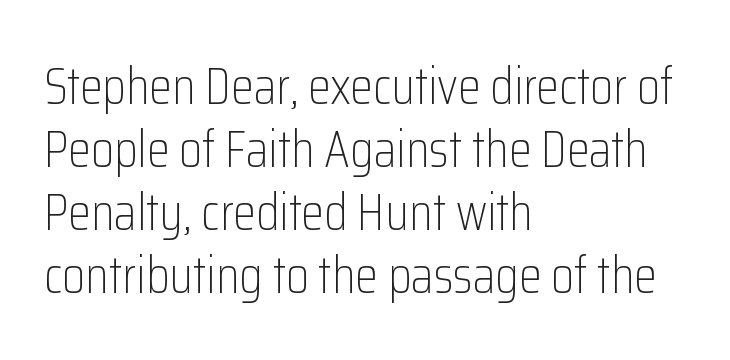
Compared with typical body copy, the letter spacing here is the same. Upright lettering throughout. Underline: absent. Caption: multi-line text, flush left, ragged right.
